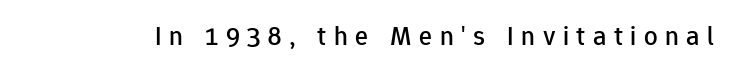
{"italic": "no", "underline": "no", "letter_spacing": "wide", "letter_spacing_em": 0.28, "glyph_px": 27}
